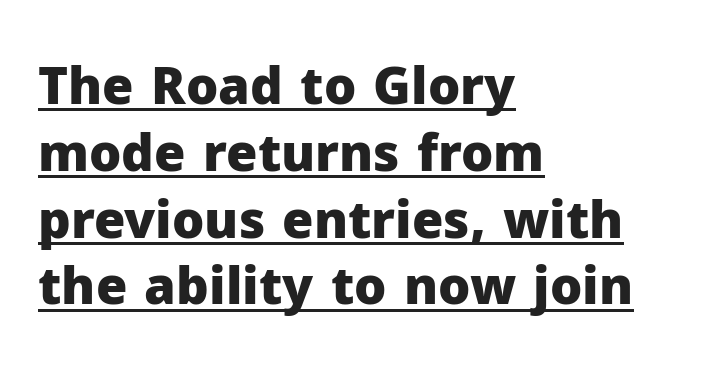
The image shows 51 px heavy sans-serif type, upright; set left-aligned, normal line spacing (1.31x), normal letter spacing, underlined; low stroke contrast and a medium x-height.
